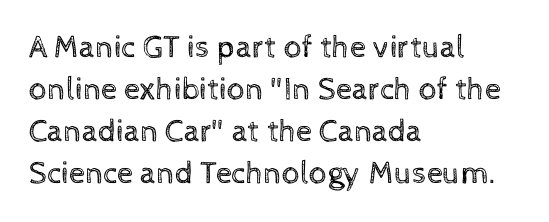
Where is the straight margin? On the left. The vertical gap from one line to the next is medium. Letter spacing: default. Anything drawn beneath the words? Only blank space. The rendering uses natural spacing where letterforms have individual widths. Italic? Not at all — the glyphs are vertical.
